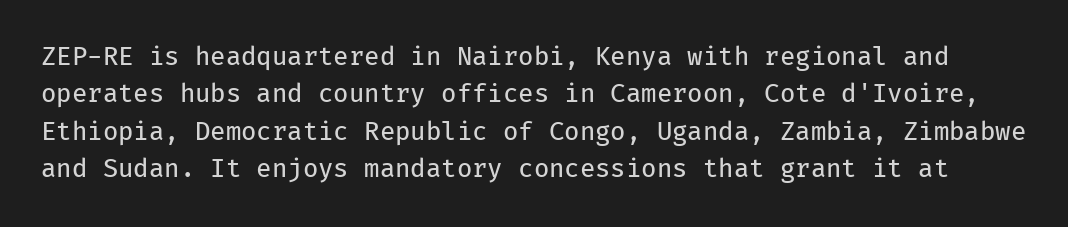
Style check: upright. Descenders are the only things crossing below the line. Stems here are at most as thick as an everyday book face. In terms of letterspacing, this is plain default setting. Vertical spacing — default.
